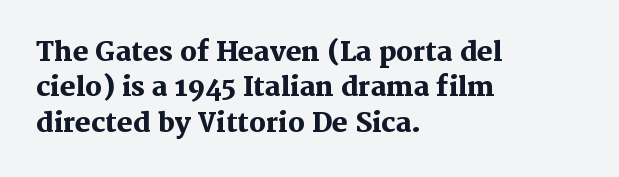
{"italic": "no", "bold": "yes", "underline": "no", "align": "left", "line_spacing": "normal", "line_spacing_ratio": 1.36, "letter_spacing": "normal", "letter_spacing_em": 0.0, "glyph_px": 26}
